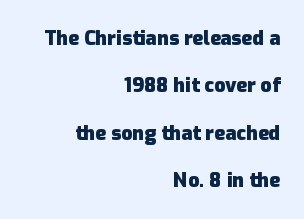
{"italic": "no", "bold": "yes", "underline": "no", "align": "right", "line_spacing": "loose", "line_spacing_ratio": 2.37, "letter_spacing": "normal", "letter_spacing_em": 0.0, "glyph_px": 20}
